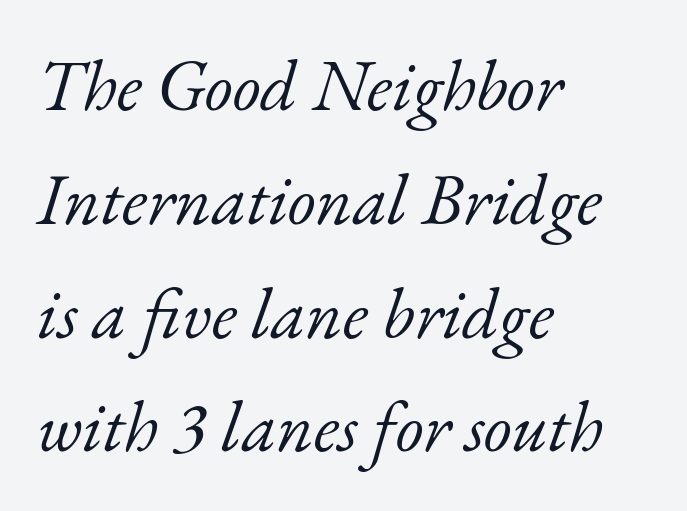
Q: Is the text bold? A: No.
Q: Is the text italic (slanted)? A: Yes, it leans right by about 17 degrees.
Q: Is the typeface a serif or a sans-serif typeface? A: Serif.
Q: Is the text underlined? A: No.
Q: How is the paragraph aligned? A: Left-aligned.
Q: Is the spacing between letters normal or unusually wide? A: Normal.
Q: Is the spacing between lines tight, normal or loose? A: Normal.
Q: Width (condensed, normal, or wide)? A: Normal.
Q: Stroke contrast? A: Low.
Q: x-height? A: Small.
Q: Monospaced? A: No.
